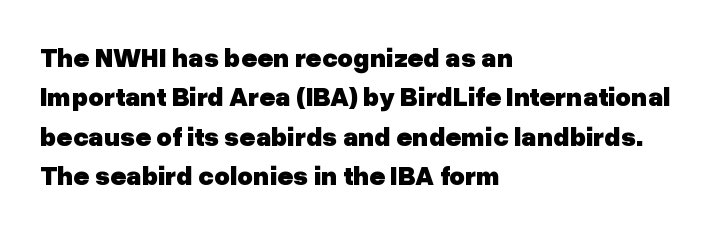
The line texture is even and compact thanks to regular tracking. Notice how the passage keeps a crisp vertical edge on the left only. Rendered with straight, roman letterforms. A bare baseline throughout the passage. One glance says typical: line gaps are just what's usual.
